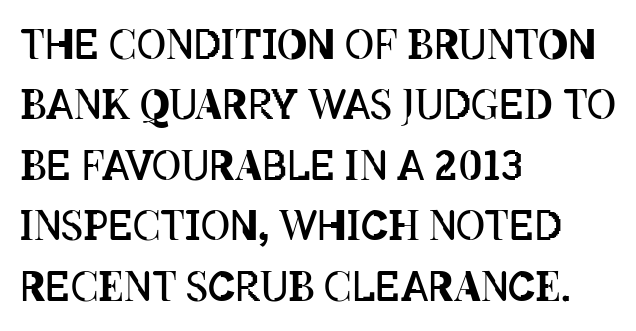
The image shows 40 px regular-weight, condensed type, upright; set left-aligned, normal line spacing (1.51x), normal letter spacing, not underlined; low stroke contrast and a large x-height.
